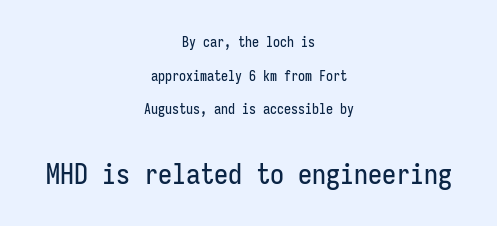
The image shows 28 px condensed sans-serif type, upright, monospaced; set centered, loose line spacing (2.4x), normal letter spacing, not underlined; the second (bottom) block is 2.0x larger; low stroke contrast and a medium x-height.
